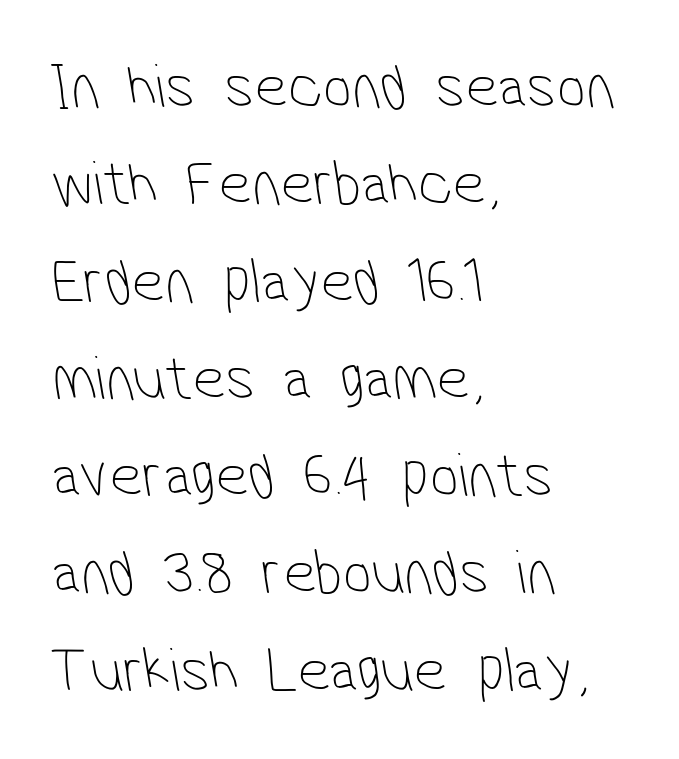
The typesetter chose a ragged-right arrangement here. The rendering shows plain stroke endings on the letterforms — a sans-serif design. You could not count columns in this text — the font is proportionally spaced. Quick note: interline space is typical. Clear beneath every line of the passage. The strokes are not fattened; the text isn't bold.
